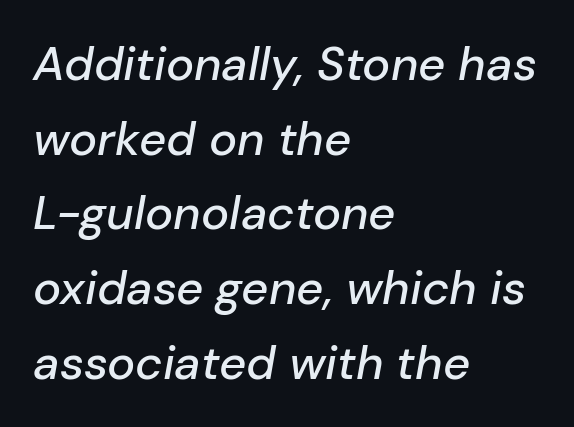
The space between consecutive lines is moderate. Compared with a centered layout, this one pins lines to the left instead. You could not count columns in this text — the font is proportionally spaced. The specimen reads as italic at a glance. Only glyphs here, with clear space below each row.
